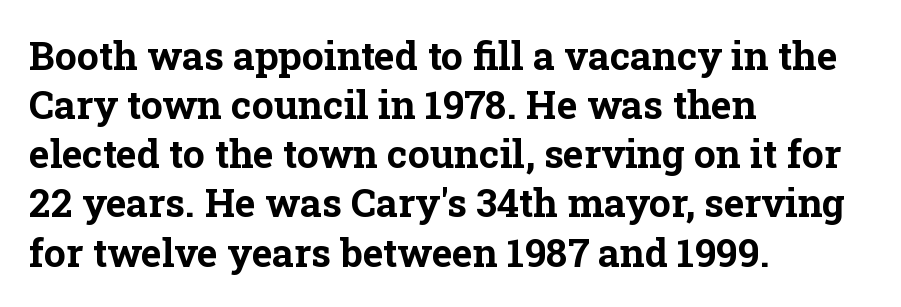
The image shows 39 px bold serif type, upright; set left-aligned, normal line spacing (1.26x), normal letter spacing, not underlined; low stroke contrast and a medium x-height.
